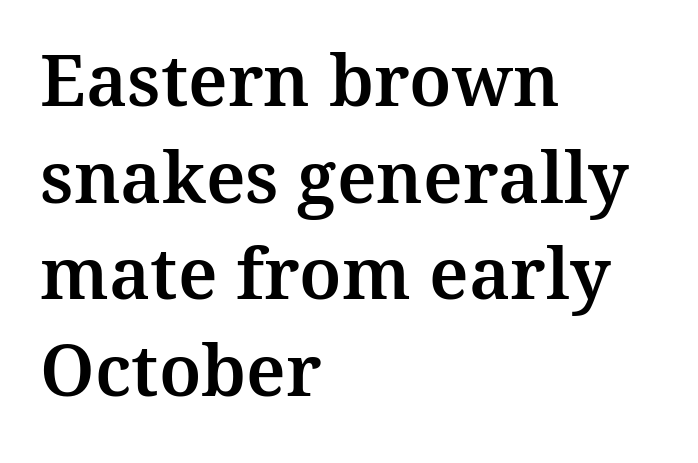
The image shows 71 px serif type, upright; set left-aligned, normal line spacing (1.36x), normal letter spacing, not underlined; medium stroke contrast and a medium x-height.
